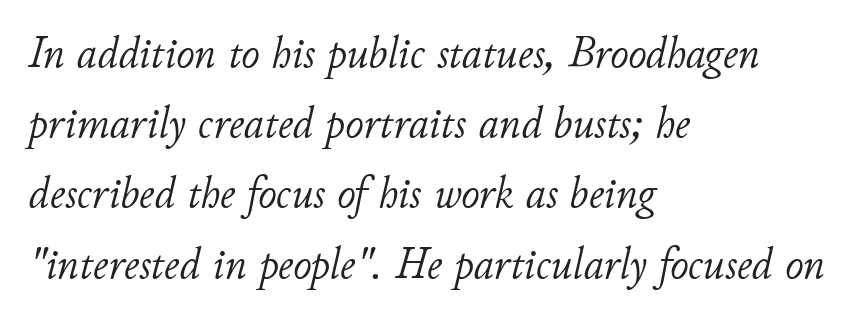
Q: Is the text bold? A: No.
Q: Is the text italic (slanted)? A: Yes, it leans right by about 11 degrees.
Q: Is the text underlined? A: No.
Q: How is the paragraph aligned? A: Left-aligned.
Q: Is the spacing between letters normal or unusually wide? A: Normal.
Q: Is the spacing between lines tight, normal or loose? A: Normal.
Q: Width (condensed, normal, or wide)? A: Normal.
Q: Stroke contrast? A: Low.
Q: x-height? A: Small.
Q: Monospaced? A: No.
